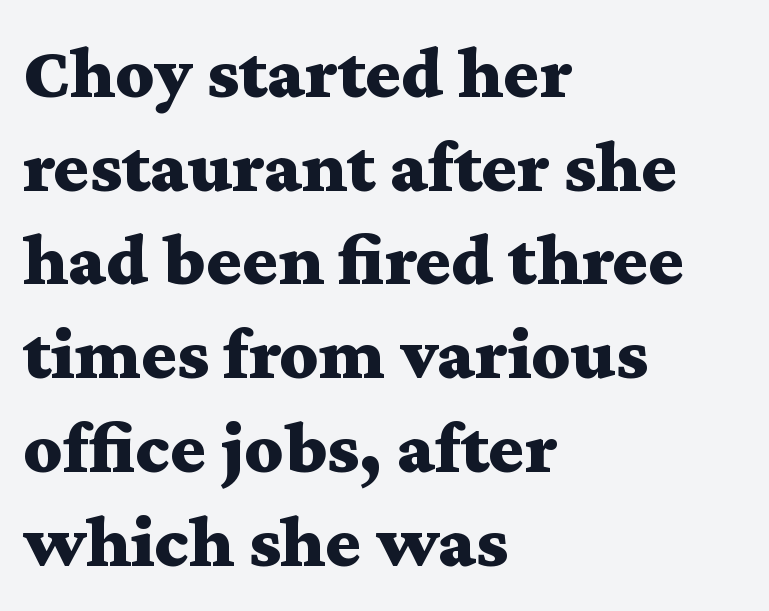
Q: Is the text bold? A: Yes.
Q: Is the text italic (slanted)? A: No, it is upright.
Q: Is the typeface a serif or a sans-serif typeface? A: Serif.
Q: Is the text underlined? A: No.
Q: How is the paragraph aligned? A: Left-aligned.
Q: Is the spacing between letters normal or unusually wide? A: Normal.
Q: Is the spacing between lines tight, normal or loose? A: Normal.
Q: Width (condensed, normal, or wide)? A: Wide.
Q: Stroke contrast? A: Medium.
Q: x-height? A: Medium.
Q: Monospaced? A: No.
